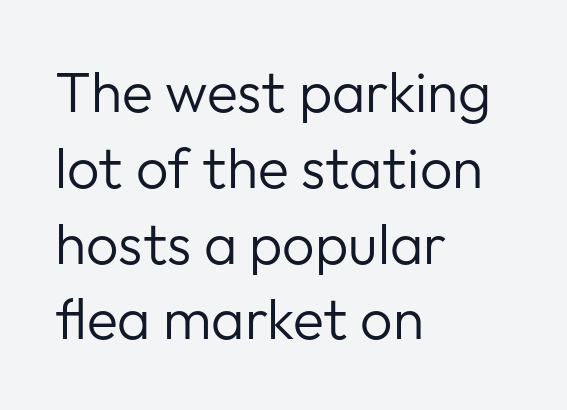
Each row of text sits above clean, open space. Where is the straight margin? On the left. This rendering employs a face without finishing strokes, i.e., a sans-serif. Spacing verdict: proportional, widths tailored to each character. Stems and bowls with no extra thickness — not bold.
